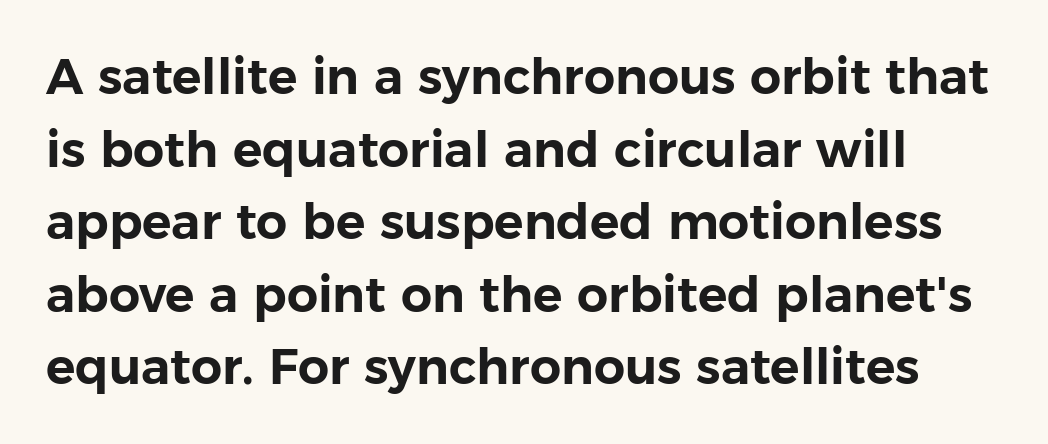
A typesetter would label this face a sans. Compared with typical body copy, the letter spacing here is the same. Varying glyph widths throughout — classic text-font behaviour. Ordinary non-slanted type is in use. The rows are spaced the way most documents space them. The specimen omits any rule beneath the text block's lines.
